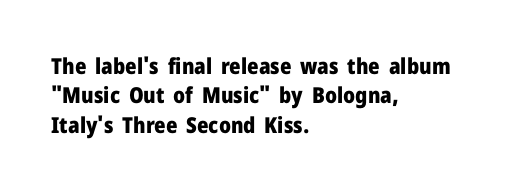
Q: Is the text bold? A: Yes.
Q: Is the text italic (slanted)? A: No, it is upright.
Q: Is the text underlined? A: No.
Q: How is the paragraph aligned? A: Left-aligned.
Q: Is the spacing between letters normal or unusually wide? A: Normal.
Q: Is the spacing between lines tight, normal or loose? A: Normal.
